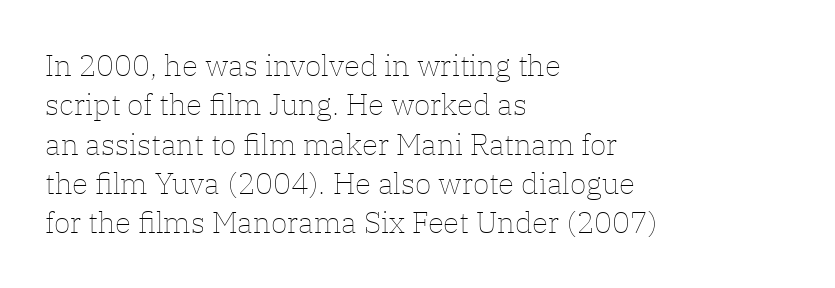
{"italic": "no", "bold": "no", "weight": "thin", "width": "normal", "stroke_contrast": "low", "x_height": "medium", "monospaced": "no", "underline": "no", "align": "left", "line_spacing": "normal", "line_spacing_ratio": 1.31, "letter_spacing": "normal", "letter_spacing_em": 0.0, "glyph_px": 30}
